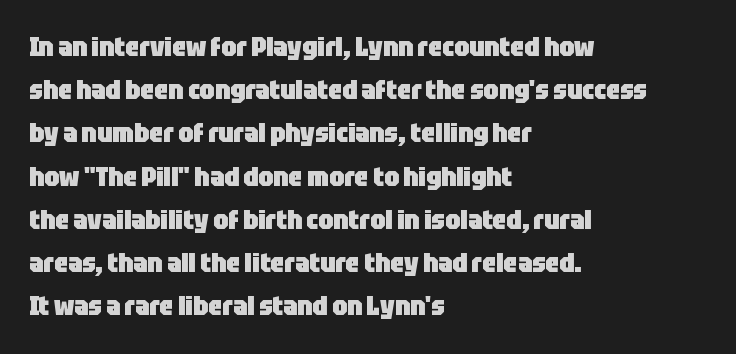
The image shows 27 px bold type, upright; set left-aligned, normal line spacing (1.6x), normal letter spacing, not underlined.
